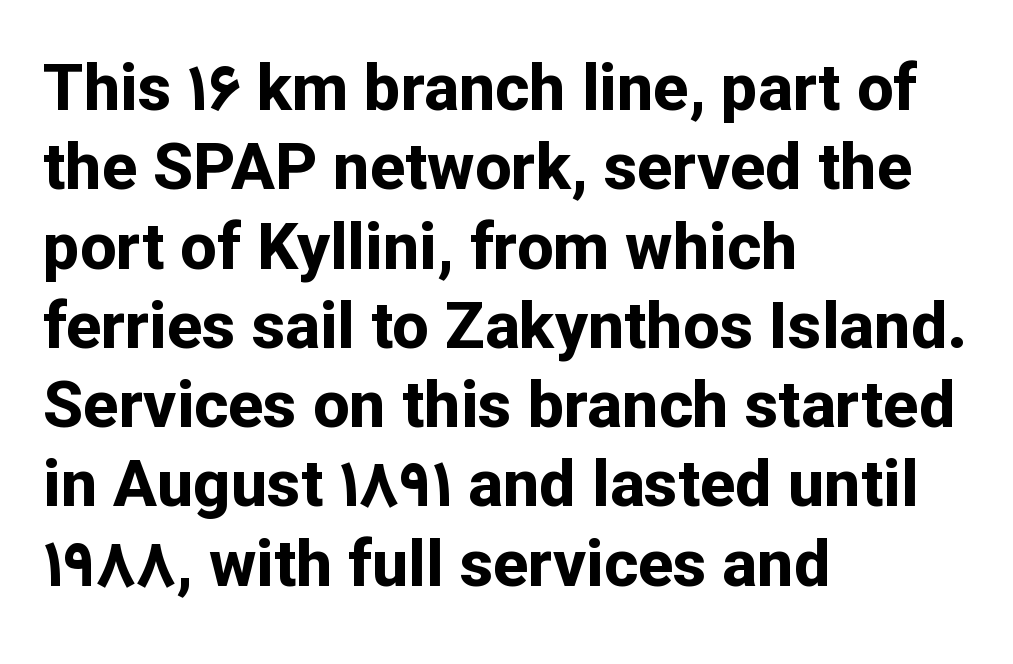
{"serif": "no", "italic": "no", "bold": "yes", "weight": "bold", "width": "normal", "stroke_contrast": "low", "x_height": "medium", "monospaced": "no", "underline": "no", "align": "left", "line_spacing_ratio": 1.22, "letter_spacing": "normal", "letter_spacing_em": 0.0, "glyph_px": 65}
